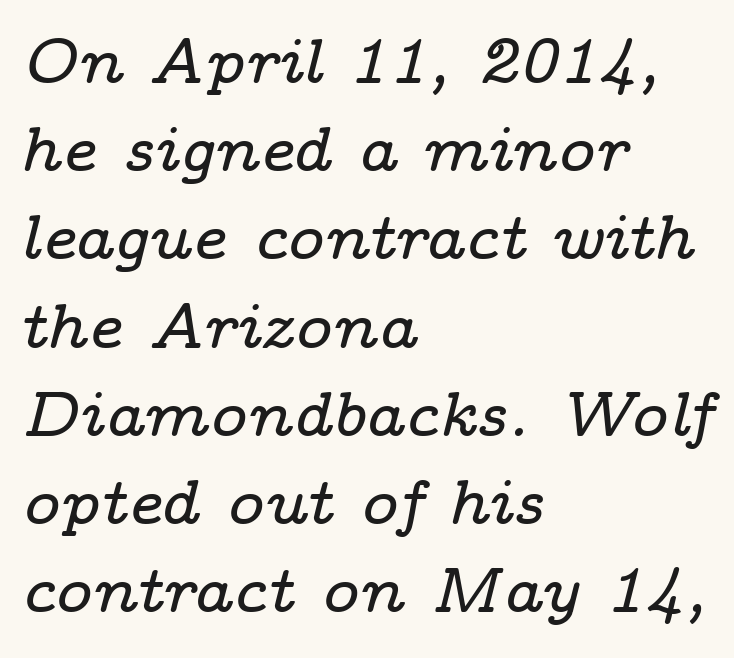
{"serif": "yes", "italic": "yes", "lean": "right", "slant_degrees": 14, "width": "wide", "stroke_contrast": "low", "x_height": "medium", "monospaced": "no", "underline": "no", "align": "left", "line_spacing": "normal", "line_spacing_ratio": 1.4, "letter_spacing": "normal", "letter_spacing_em": 0.0, "glyph_px": 63}
